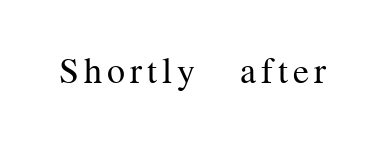
{"serif": "yes", "italic": "no", "bold": "no", "weight": "regular", "width": "normal", "stroke_contrast": "medium", "x_height": "medium", "monospaced": "no", "underline": "no", "glyph_px": 36}
